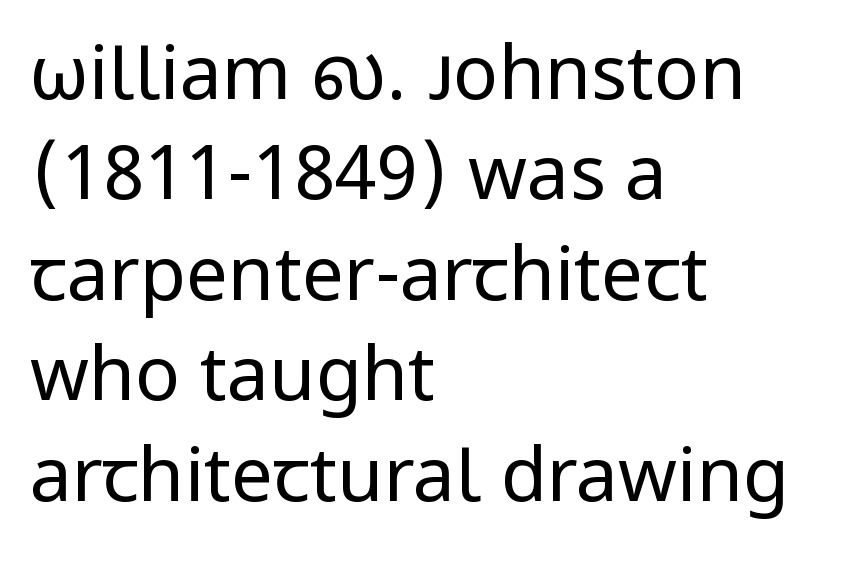
Underline: absent. No chunkiness to these letters — they're not bold. Nope, not italic — everything's standing straight. Nobody touched the tracking dial on this one.
